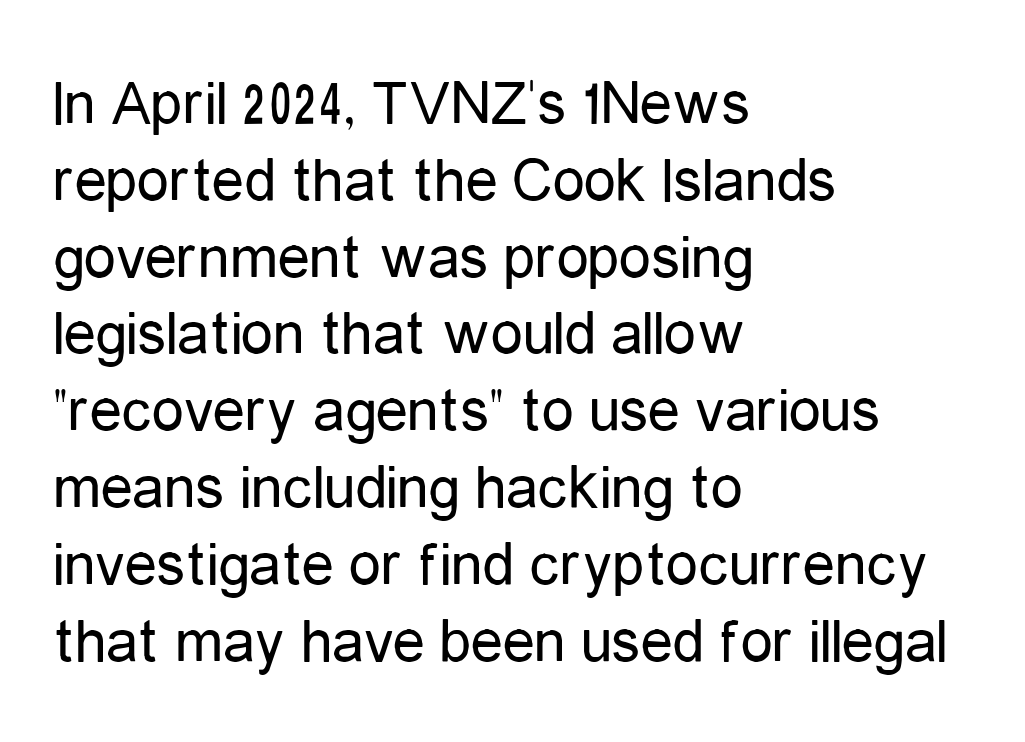
The image shows 64 px regular-weight, condensed sans-serif type, upright; set left-aligned, line spacing 1.2x, normal letter spacing, not underlined; low stroke contrast and a medium x-height.
